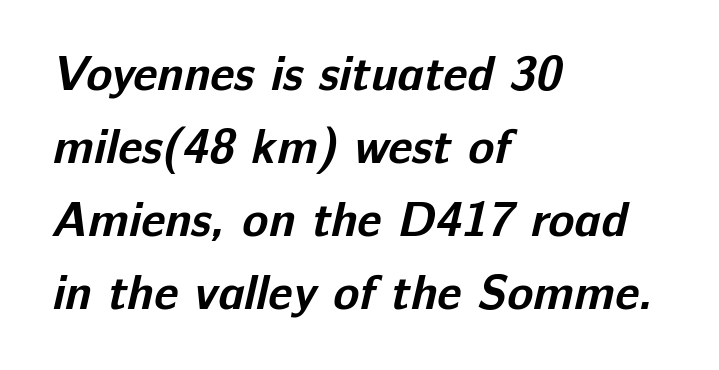
Q: Is the text bold? A: Yes.
Q: Is the typeface a serif or a sans-serif typeface? A: Sans-serif.
Q: Is the text underlined? A: No.
Q: How is the paragraph aligned? A: Left-aligned.
Q: Is the spacing between letters normal or unusually wide? A: Normal.
Q: Is the spacing between lines tight, normal or loose? A: Normal.
Q: Width (condensed, normal, or wide)? A: Normal.
Q: Stroke contrast? A: Low.
Q: x-height? A: Medium.
Q: Monospaced? A: No.
